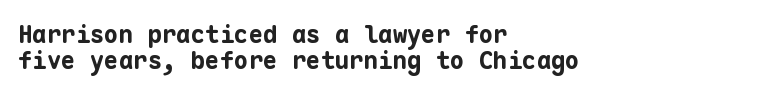
The strokes are fattened all the way to bold. The block of text is dense from top to bottom, with scant space between rows. The lines in this sample share a left origin and differ only in where they stop. Quick note: not italic, upright.
